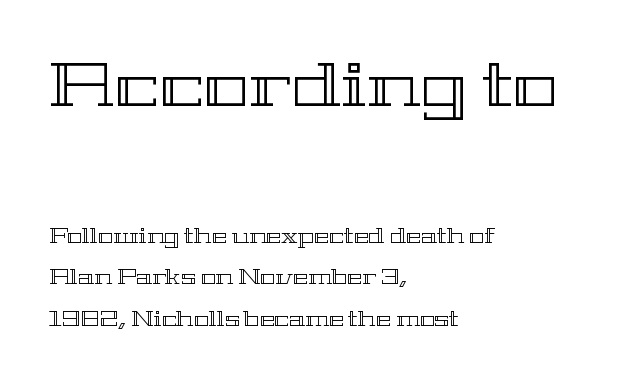
Q: Is the text italic (slanted)? A: No, it is upright.
Q: Is the text underlined? A: No.
Q: How is the paragraph aligned? A: Left-aligned.
Q: Is the spacing between letters normal or unusually wide? A: Normal.
Q: Is the spacing between lines tight, normal or loose? A: Loose.
Q: Which block of text is set in a larger size, the first (top) or the second (bottom)? A: The first (top) one.
Q: Width (condensed, normal, or wide)? A: Wide.
Q: x-height? A: Medium.
Q: Monospaced? A: No.
